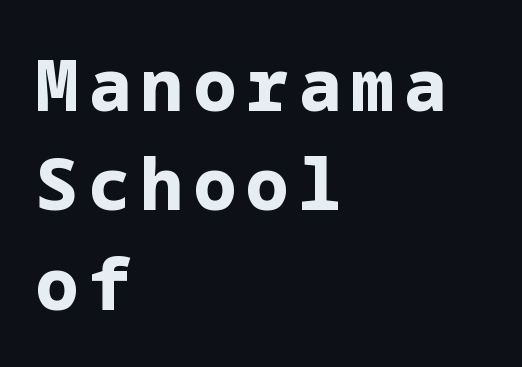
Weight check: bold — yes, fully. The glyphs in this specimen are sans serif. No italicization has been applied; the sample stays upright. These lines stack with their left ends in a neat column. The baseline area is clear.
